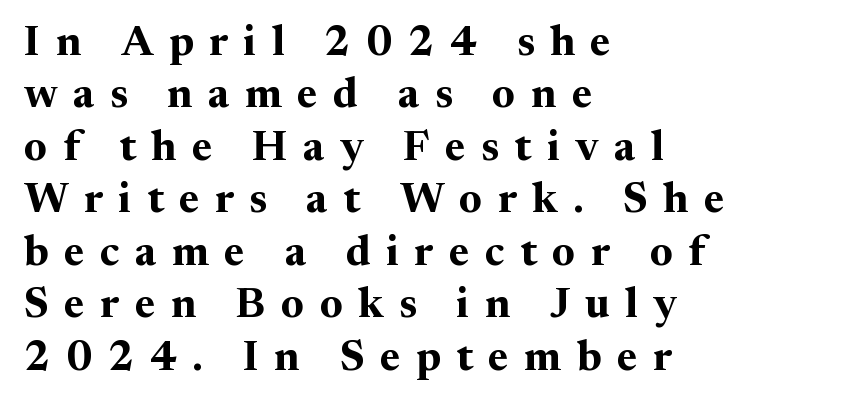
Looks like regular typesetting: each glyph gets only the width it needs. Ascenders rise straight up at ninety degrees. The face used here has the dense, thick strokes of a bold. If you measured baseline to baseline, you'd find a middling distance. The compositor pushed each line to the left boundary.
